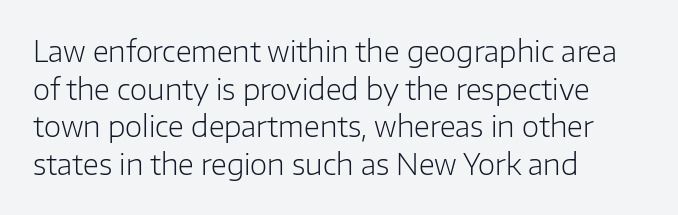
Is this a heavy cut? Hardly; it is regular or lighter. These lines sit exactly where default settings would place them. Look at the tracking — it's just the regular setting, nothing added. The ragged edge is on the right, which tells us the setting is flush left. Character widths vary here, with narrow letters taking less room than wide ones. Nope, not italic — everything's standing straight.
